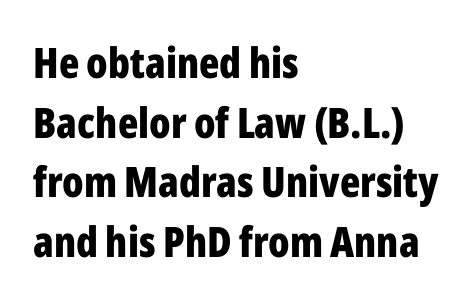
{"serif": "no", "italic": "no", "bold": "yes", "weight": "bold", "width": "condensed", "stroke_contrast": "low", "x_height": "medium", "monospaced": "no", "underline": "no", "align": "left", "line_spacing": "normal", "line_spacing_ratio": 1.42, "letter_spacing": "normal", "letter_spacing_em": 0.0, "glyph_px": 42}
